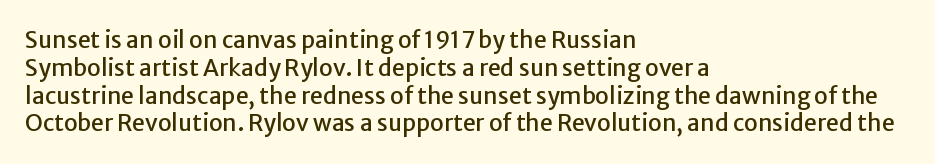
{"italic": "no", "underline": "no", "align": "left", "line_spacing_ratio": 1.21, "letter_spacing": "normal", "letter_spacing_em": 0.0, "glyph_px": 23}
